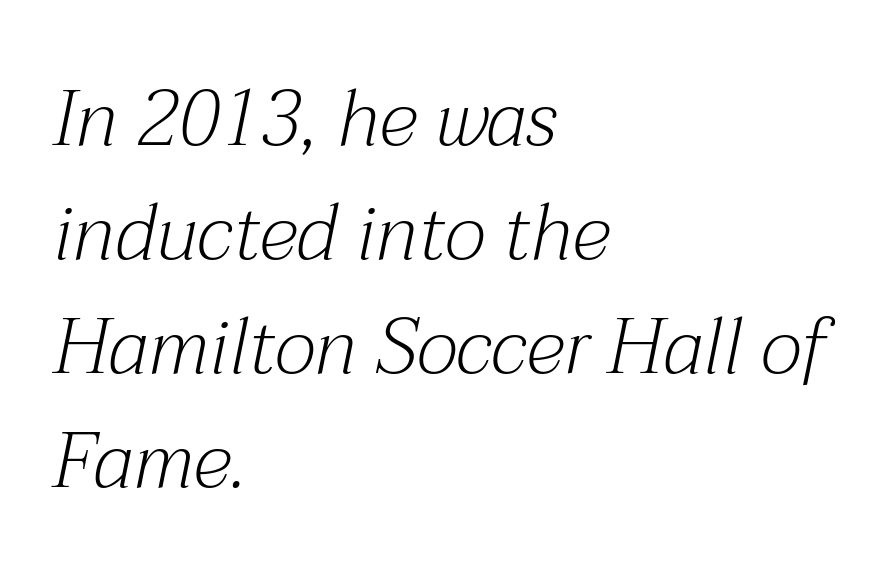
Vertically, the passage feels balanced, rows spaced as you'd expect. The font is comparable to plain body text, perhaps lighter. Tracking here is standard; glyphs follow each other at the usual distance. This is serif lettering, the kind often seen in printed books. Is the type slanted? Yes — the strokes lean at a clear angle.
